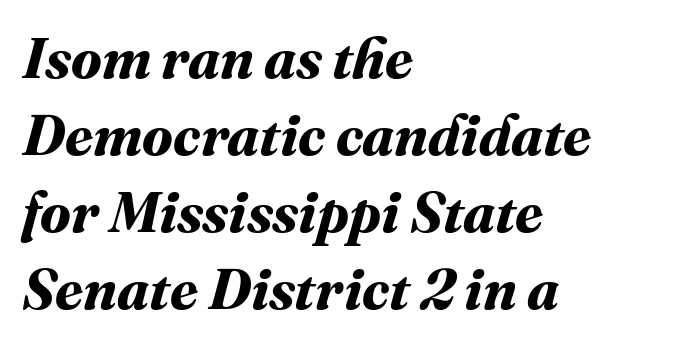
The image shows 57 px bold type; set left-aligned, normal line spacing (1.35x), normal letter spacing, not underlined; medium stroke contrast and a medium x-height.
